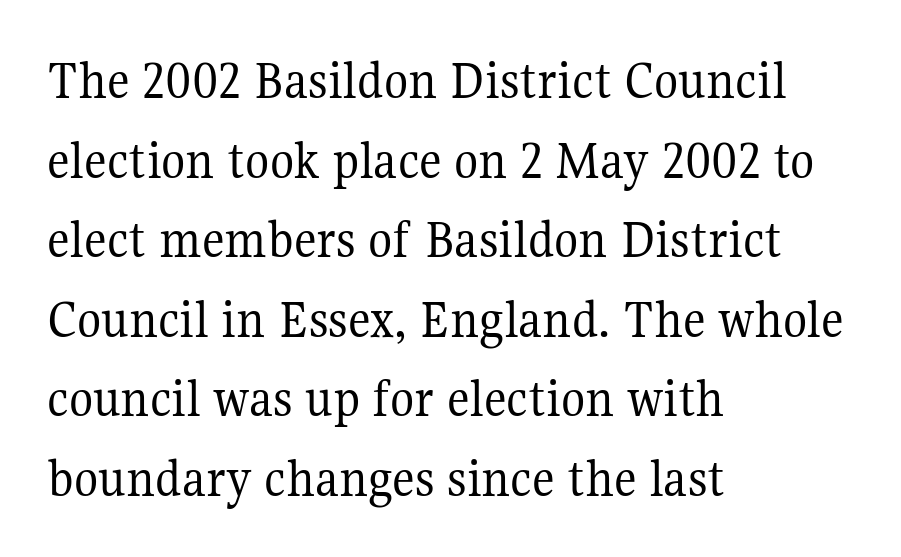
The image shows 56 px regular-weight serif type, upright; set left-aligned, normal line spacing (1.42x), normal letter spacing, not underlined; medium stroke contrast and a medium x-height.
